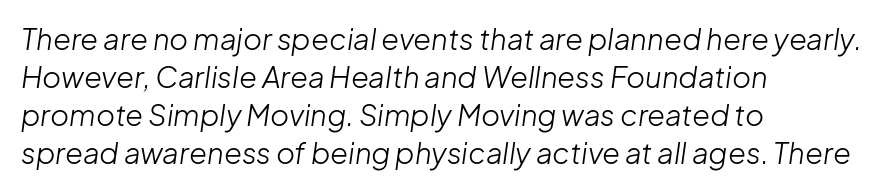
Honestly, the row spacing looks completely unremarkable. Ink coverage per letter is moderate at most. The axis of the letterforms is tilted away from vertical. Each letter keeps its own natural width here, so spacing adapts to shape.
